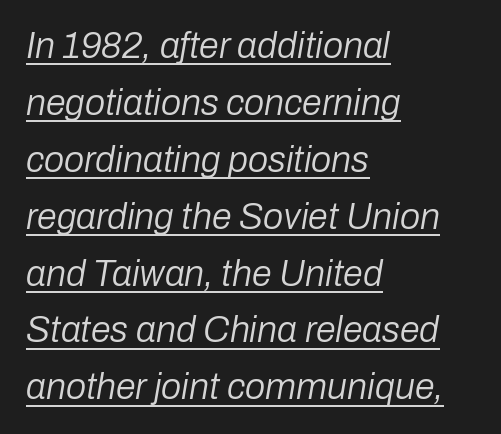
This is underlined copy, the kind a proofreader might mark for attention. Note the varied advance widths — an 'i' is clearly narrower than an 'm'. The tracking reads as untouched default to a designer's eye. The lettering tilts uniformly, giving the passage an italic look. Caption: multi-line text, flush left, ragged right. The typesetting does not lean heavy: it is not bold.
